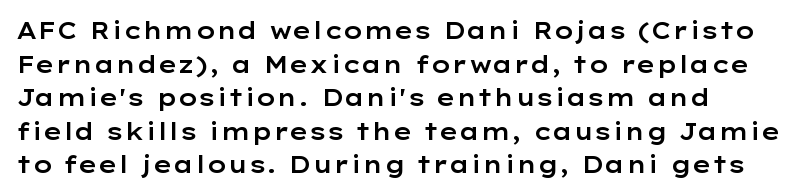
Q: Is the text italic (slanted)? A: No, it is upright.
Q: Is the text underlined? A: No.
Q: How is the paragraph aligned? A: Left-aligned.
Q: Is the spacing between letters normal or unusually wide? A: Normal.
Q: Is the spacing between lines tight, normal or loose? A: Normal.
